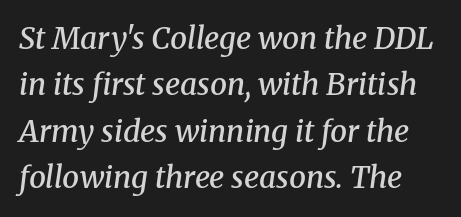
Beneath every word, the page is bare. The letters sit at their default tracking, neither squeezed nor spread. Tall strokes in this sample are angled rather than plumb. Summary of vertical rhythm: regular, with standard interline spacing. The rendering shows small feet on the letterforms — a serif design.
